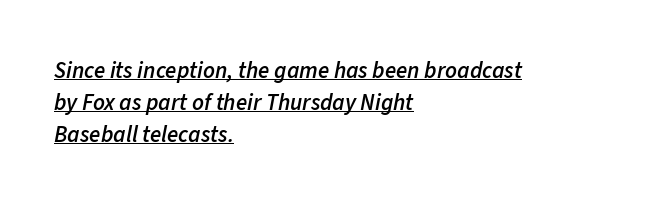
Q: Is the text bold? A: Semi-bold.
Q: Is the text italic (slanted)? A: Yes, it leans right by about 11 degrees.
Q: Is the text underlined? A: Yes.
Q: How is the paragraph aligned? A: Left-aligned.
Q: Is the spacing between letters normal or unusually wide? A: Normal.
Q: Is the spacing between lines tight, normal or loose? A: Normal.
